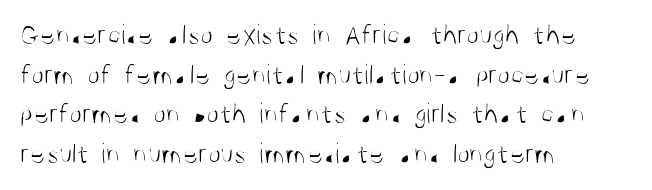
Does the lettering tilt? It doesn't — this is upright. Where is the straight margin? On the left. Compared with typical body copy, the letter spacing here is the same. Proportional: the letters do not fall into vertical columns. The type family on display is of the sans-serif kind. Summary of weight: not heavy and not bold.
